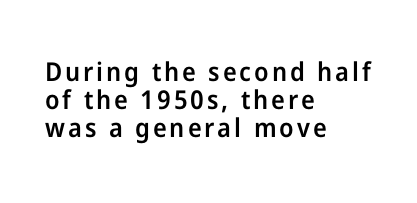
Q: Is the text bold? A: Semi-bold.
Q: Is the text italic (slanted)? A: No, it is upright.
Q: Is the text underlined? A: No.
Q: How is the paragraph aligned? A: Left-aligned.
Q: Is the spacing between lines tight, normal or loose? A: Tight.
